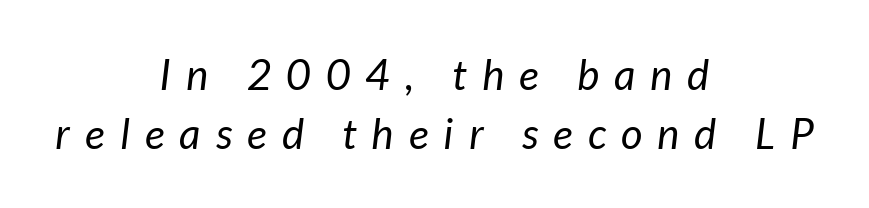
{"serif": "no", "bold": "no", "weight": "regular", "width": "normal", "stroke_contrast": "low", "x_height": "medium", "monospaced": "no", "underline": "no", "align": "center", "line_spacing": "normal", "line_spacing_ratio": 1.4, "letter_spacing": "wide", "letter_spacing_em": 0.36, "glyph_px": 42}
